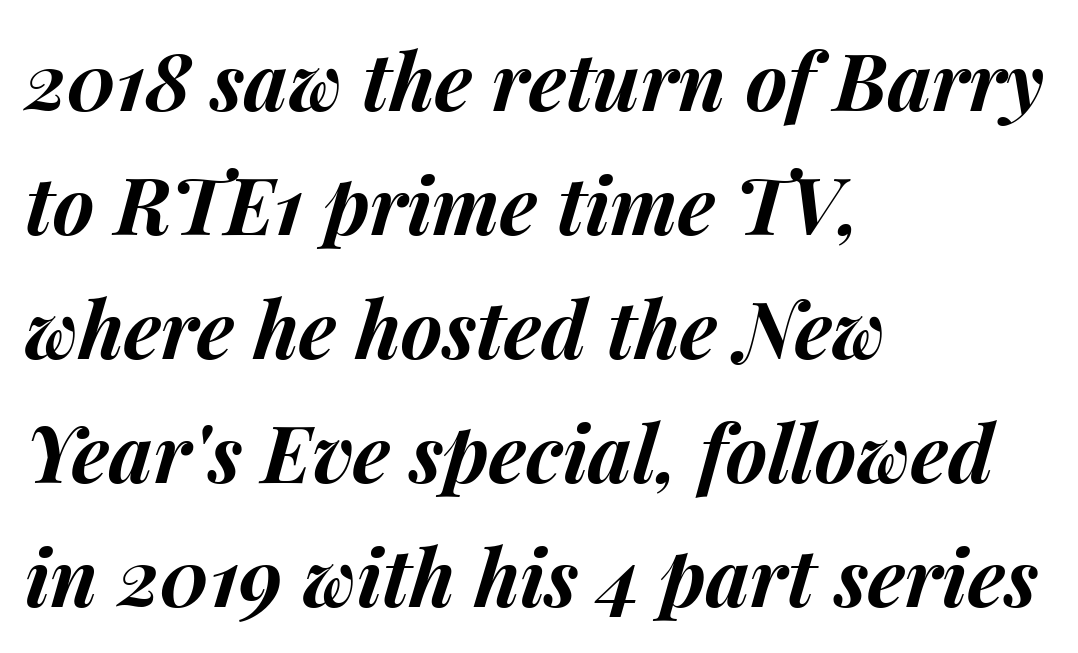
{"italic": "yes", "lean": "right", "slant_degrees": 15, "bold": "yes", "weight": "bold", "width": "normal", "stroke_contrast": "medium", "x_height": "medium", "monospaced": "no", "underline": "no", "align": "left", "line_spacing": "normal", "line_spacing_ratio": 1.57, "letter_spacing": "normal", "letter_spacing_em": 0.0, "glyph_px": 79}
